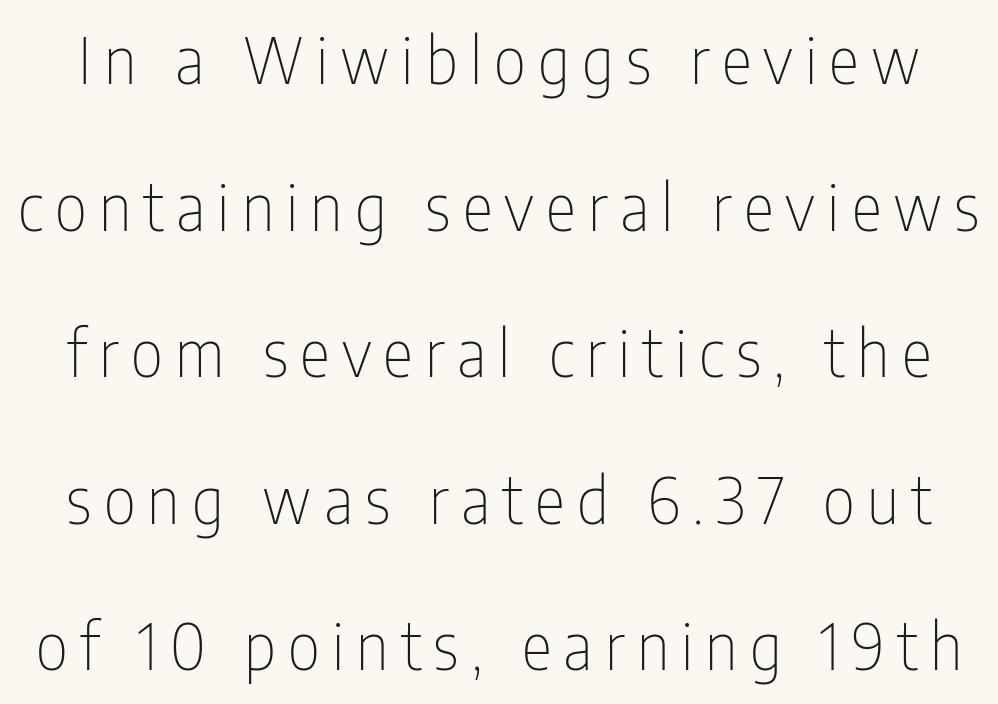
To sum up the face: it is a sans, with no serifs. Type without underlining. The strokes carry an ordinary text weight at most. A typesetter would call this leading open, well beyond the default.
